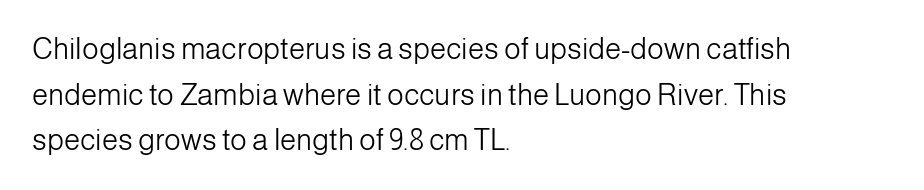
No italicization has been applied; the sample stays upright. In terms of leading, this rendering sits right in the middle. These lines keep a tight, regular rhythm from letter to letter. In terms of letterform style, serifs are entirely absent. The space beneath each line is pristine and unruled.
